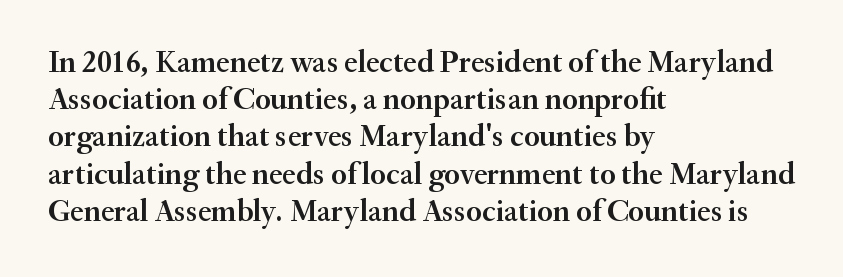
The image shows 31 px semibold serif type, upright; set left-aligned, line spacing 1.2x, normal letter spacing, not underlined; medium stroke contrast and a small x-height.
